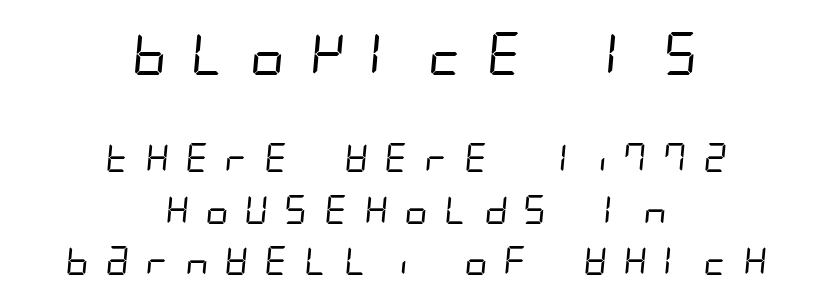
The image shows 43 px regular-weight, condensed sans-serif type; set centered, line spacing 1.78x, unusually wide letter spacing (+0.43 em), not underlined; the first (top) block is 1.48x larger; low stroke contrast and a large x-height.
